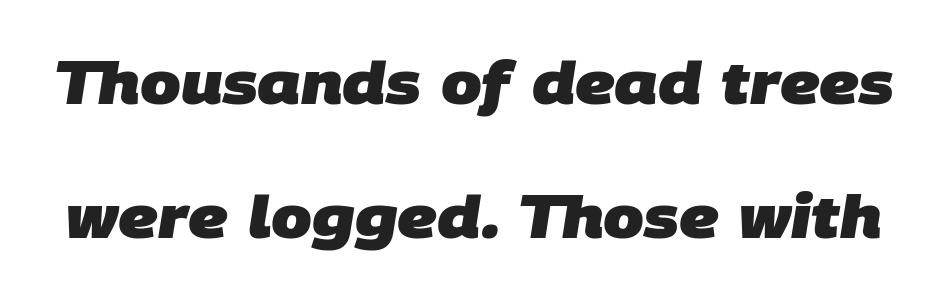
Q: Is the text bold? A: Yes.
Q: Is the typeface a serif or a sans-serif typeface? A: Sans-serif.
Q: Is the text underlined? A: No.
Q: Is the spacing between letters normal or unusually wide? A: Normal.
Q: Is the spacing between lines tight, normal or loose? A: Loose.
Q: Width (condensed, normal, or wide)? A: Normal.
Q: Stroke contrast? A: Low.
Q: x-height? A: Large.
Q: Monospaced? A: No.
